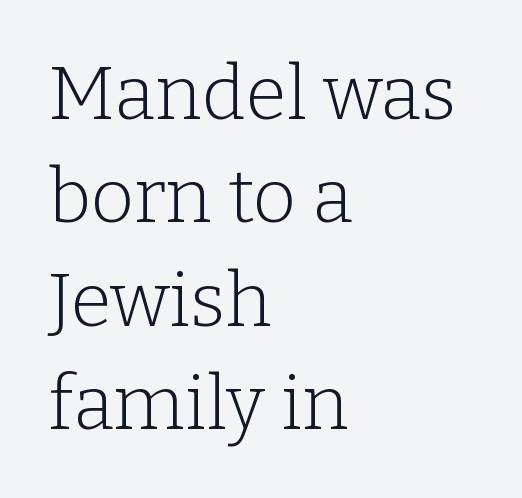
The image shows 75 px light serif type, upright; set left-aligned, normal line spacing (1.38x), normal letter spacing, not underlined; low stroke contrast and a medium x-height.
